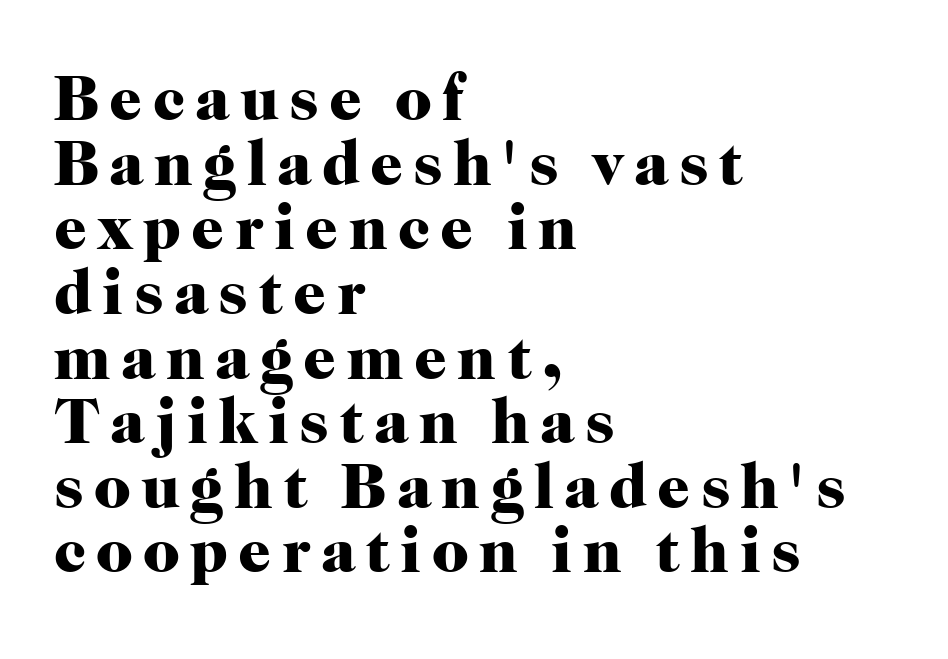
The image shows 64 px heavy serif type, upright; set left-aligned, tight line spacing (1.01x), not underlined; high stroke contrast and a medium x-height.
